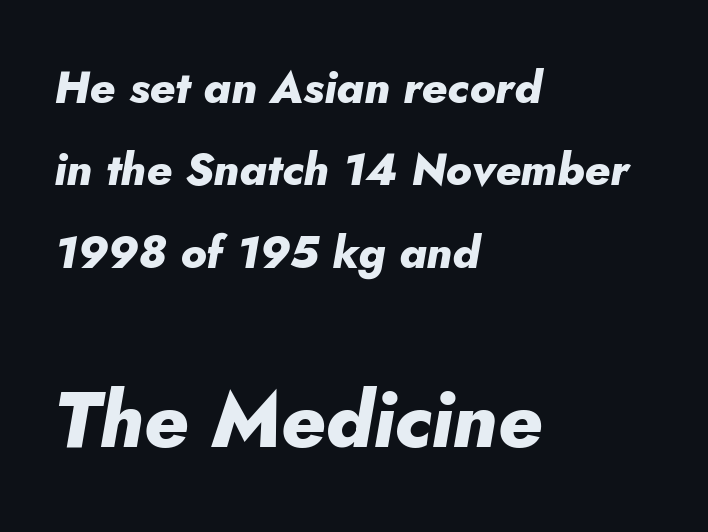
{"italic": "yes", "lean": "right", "slant_degrees": 5, "bold": "yes", "weight": "heavy", "width": "normal", "stroke_contrast": "low", "x_height": "small", "monospaced": "no", "underline": "no", "align": "left", "line_spacing_ratio": 1.83, "letter_spacing": "normal", "letter_spacing_em": 0.0, "larger_block": "second", "size_ratio": 1.73, "glyph_px": 78}
